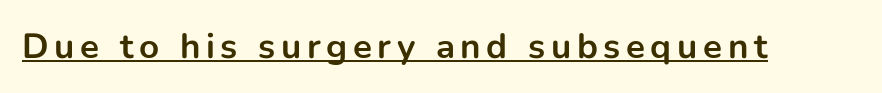
The image shows 35 px bold sans-serif type, upright; set underlined; low stroke contrast and a medium x-height.
